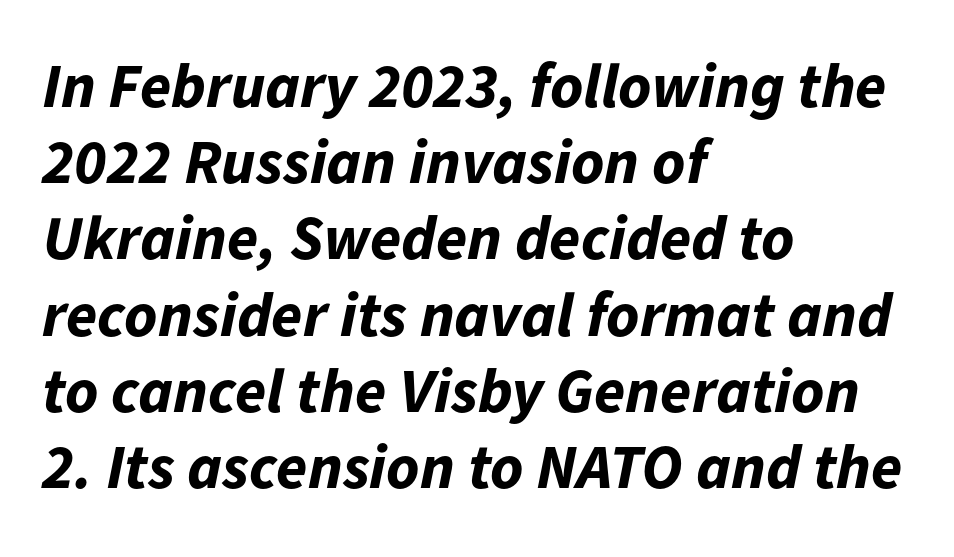
The image shows 63 px bold type, italic (leaning right); set left-aligned, line spacing 1.21x, normal letter spacing, not underlined; low stroke contrast and a medium x-height.
